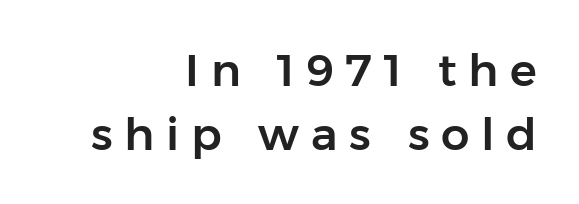
Q: Is the text italic (slanted)? A: No, it is upright.
Q: Is the typeface a serif or a sans-serif typeface? A: Sans-serif.
Q: Is the text underlined? A: No.
Q: How is the paragraph aligned? A: Right-aligned.
Q: Is the spacing between letters normal or unusually wide? A: Unusually wide.
Q: Is the spacing between lines tight, normal or loose? A: Normal.
Q: Width (condensed, normal, or wide)? A: Normal.
Q: Stroke contrast? A: Low.
Q: x-height? A: Medium.
Q: Monospaced? A: No.
